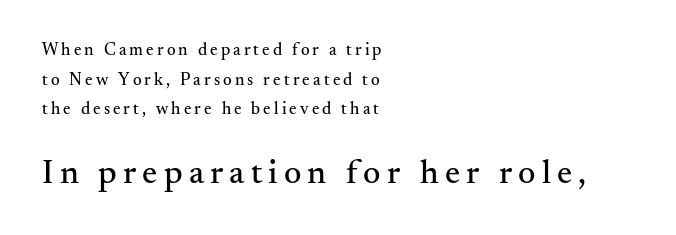
{"serif": "yes", "italic": "no", "width": "normal", "stroke_contrast": "medium", "x_height": "small", "monospaced": "no", "underline": "no", "align": "left", "line_spacing_ratio": 1.74, "larger_block": "second", "size_ratio": 2.0, "glyph_px": 34}
